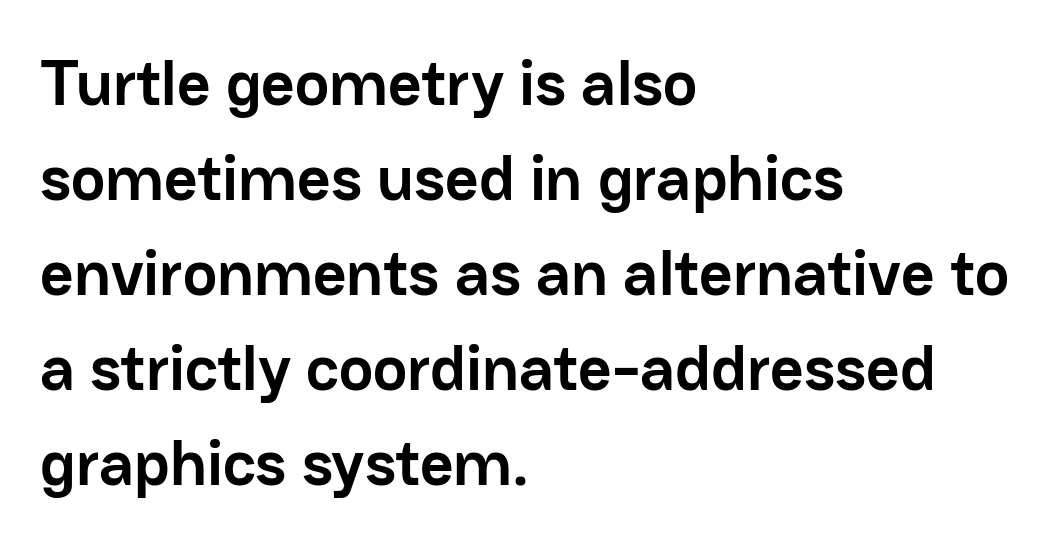
The image shows 65 px semibold sans-serif type, upright; set left-aligned, normal line spacing (1.46x), normal letter spacing, not underlined; low stroke contrast and a medium x-height.
